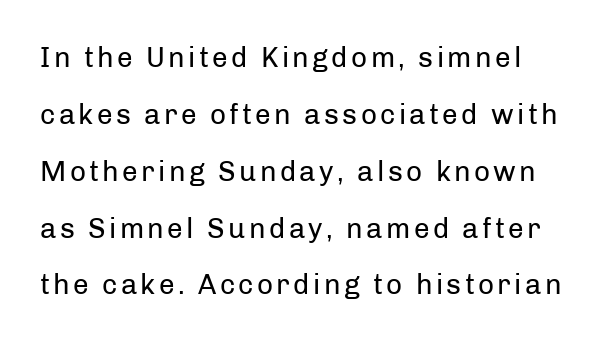
The image shows 28 px regular-weight sans-serif type, upright; set loose line spacing (2.03x), not underlined; low stroke contrast and a medium x-height.
